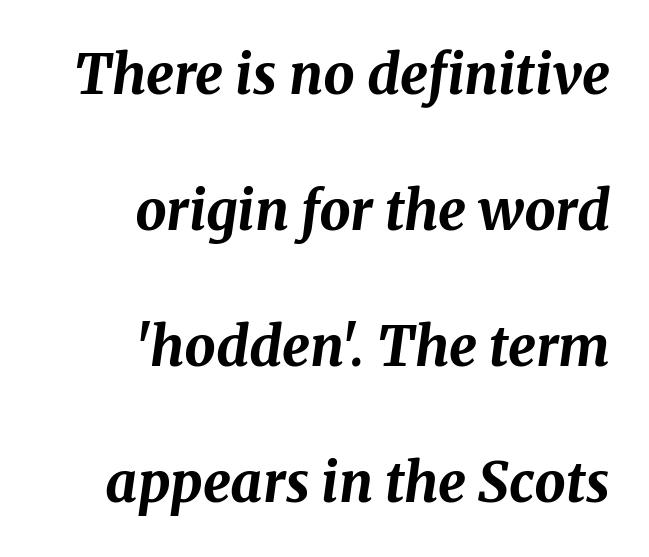
Caption: multi-line text, flush right, ragged left. The letters are slanted; this is an italic face. Lines of text with bare space underneath. You'd pick this weight for a headline — it's a proper bold. Nobody touched the tracking dial on this one.
